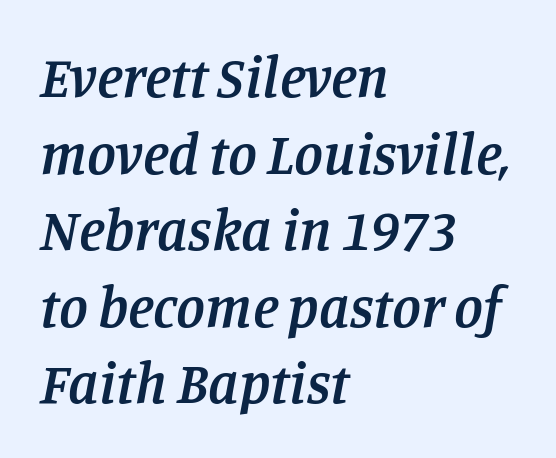
Q: Is the text bold? A: Semi-bold.
Q: Is the text italic (slanted)? A: Yes, it leans right by about 11 degrees.
Q: Is the typeface a serif or a sans-serif typeface? A: Serif.
Q: Is the text underlined? A: No.
Q: How is the paragraph aligned? A: Left-aligned.
Q: Is the spacing between letters normal or unusually wide? A: Normal.
Q: Is the spacing between lines tight, normal or loose? A: Normal.
Q: Width (condensed, normal, or wide)? A: Normal.
Q: Stroke contrast? A: Low.
Q: x-height? A: Large.
Q: Monospaced? A: No.
